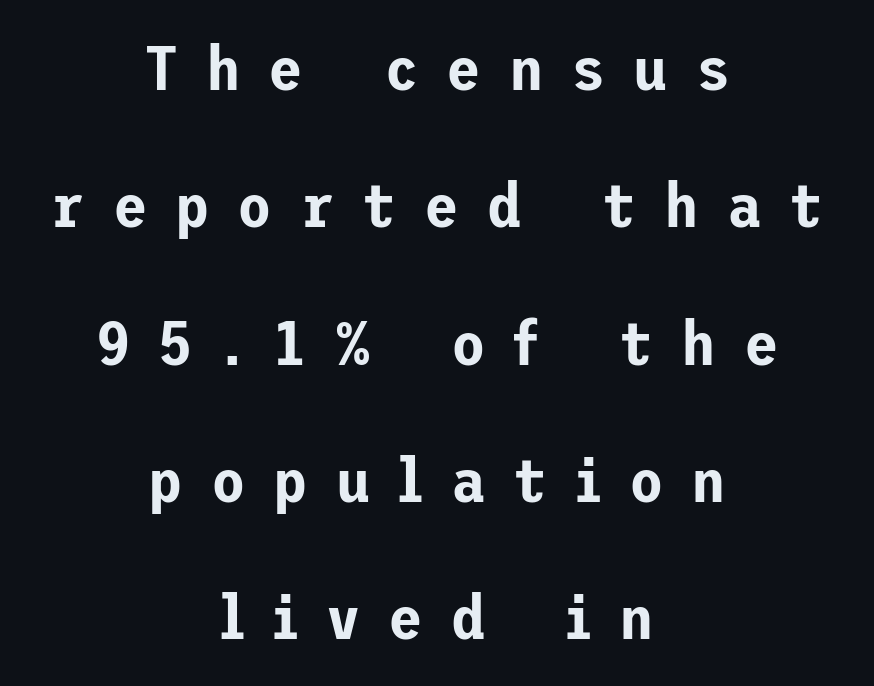
Examine the stroke ends and you'll find no serifs. This block would shrink considerably if given ordinary leading; it's expanded now. Underlining? Definitely not there. Short note: letters widely spaced. Designer's note — italics off, roman on.
